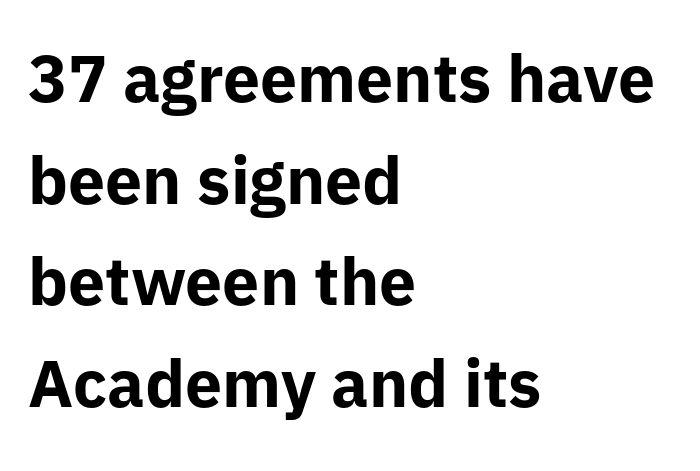
{"serif": "no", "italic": "no", "bold": "yes", "weight": "bold", "width": "normal", "stroke_contrast": "low", "x_height": "medium", "monospaced": "no", "underline": "no", "align": "left", "line_spacing": "normal", "line_spacing_ratio": 1.54, "letter_spacing": "normal", "letter_spacing_em": 0.0, "glyph_px": 66}
